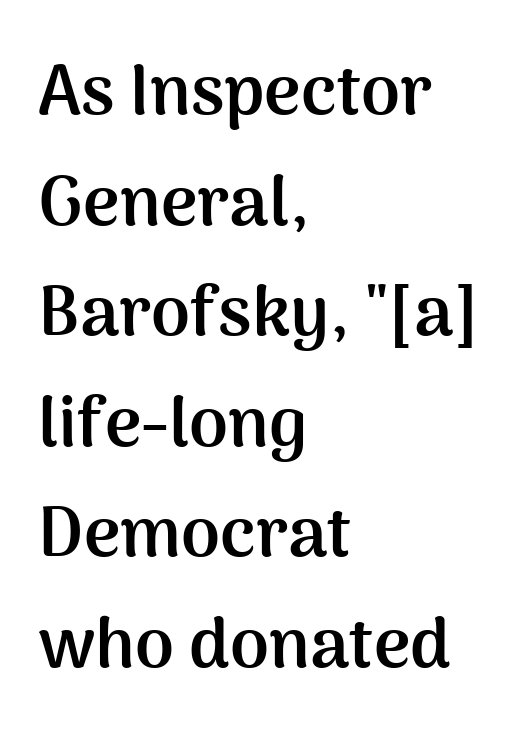
Q: Is the text bold? A: Yes.
Q: Is the text italic (slanted)? A: No, it is upright.
Q: Is the typeface a serif or a sans-serif typeface? A: Sans-serif.
Q: Is the text underlined? A: No.
Q: How is the paragraph aligned? A: Left-aligned.
Q: Is the spacing between letters normal or unusually wide? A: Normal.
Q: Is the spacing between lines tight, normal or loose? A: Normal.
Q: Width (condensed, normal, or wide)? A: Normal.
Q: Stroke contrast? A: Medium.
Q: x-height? A: Medium.
Q: Monospaced? A: No.
